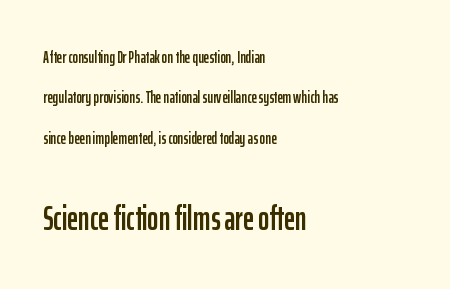
The typography opts for an upright posture over an oblique one. The more generous point size was reserved for the lower chunk. Decoration check: the copy has no underline. Each letter keeps its own natural width here, so spacing adapts to shape.
